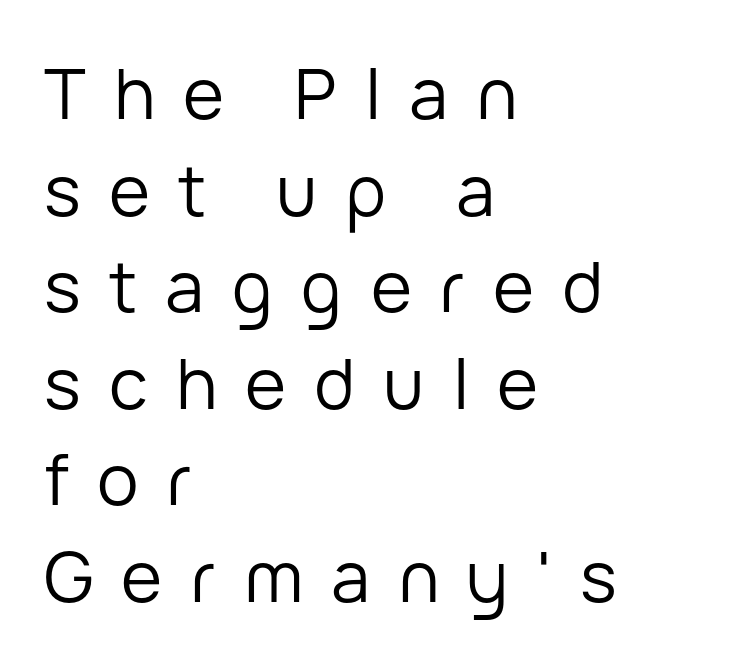
Q: Is the text bold? A: No.
Q: Is the text italic (slanted)? A: No, it is upright.
Q: Is the typeface a serif or a sans-serif typeface? A: Sans-serif.
Q: Is the text underlined? A: No.
Q: How is the paragraph aligned? A: Left-aligned.
Q: Is the spacing between letters normal or unusually wide? A: Unusually wide.
Q: Is the spacing between lines tight, normal or loose? A: Normal.
Q: Width (condensed, normal, or wide)? A: Normal.
Q: Stroke contrast? A: Low.
Q: x-height? A: Medium.
Q: Monospaced? A: No.
